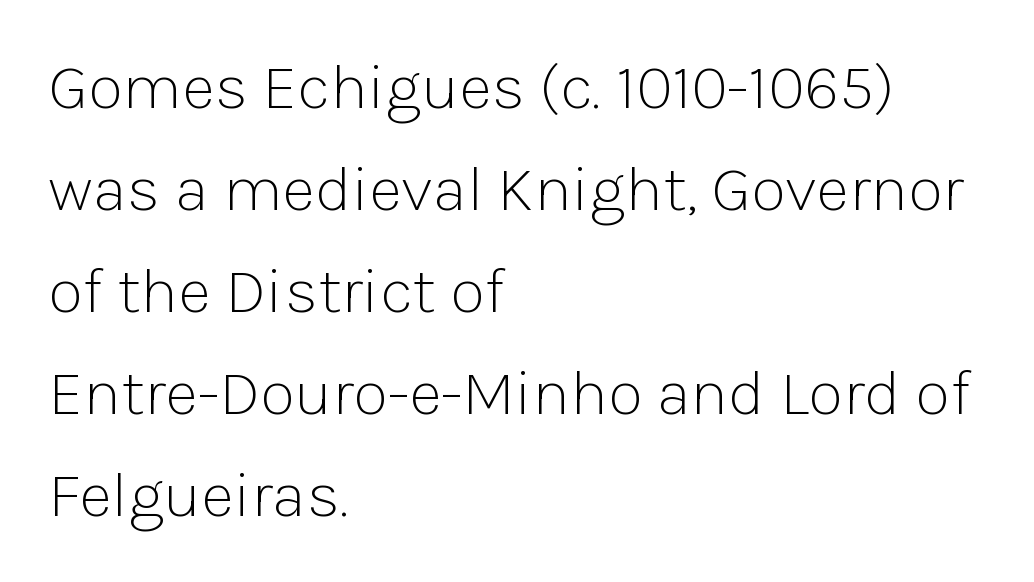
No chunkiness to these letters — they're not bold. Do the letters lean? They stand straight. You could not count columns in this text — the font is proportionally spaced. Underline: absent. Glyph-to-glyph distance matches everyday printed text. Nope, no serifs anywhere on these letters.
